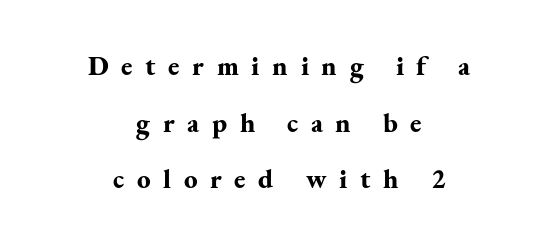
Short note: letters widely spaced. A great deal of white space separates one row of letters from the next. Each line is balanced around a shared central axis. The specimen reads as upright at a glance.
